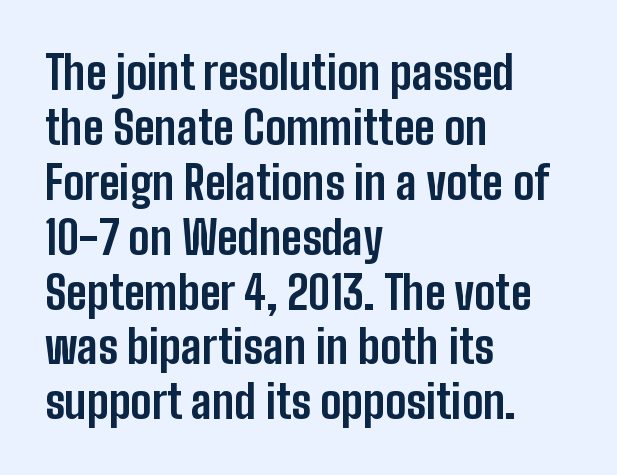
Q: Is the text bold? A: Yes.
Q: Is the text italic (slanted)? A: No, it is upright.
Q: Is the typeface a serif or a sans-serif typeface? A: Sans-serif.
Q: Is the text underlined? A: No.
Q: How is the paragraph aligned? A: Left-aligned.
Q: Is the spacing between letters normal or unusually wide? A: Normal.
Q: Width (condensed, normal, or wide)? A: Condensed.
Q: Stroke contrast? A: Low.
Q: x-height? A: Medium.
Q: Monospaced? A: No.
